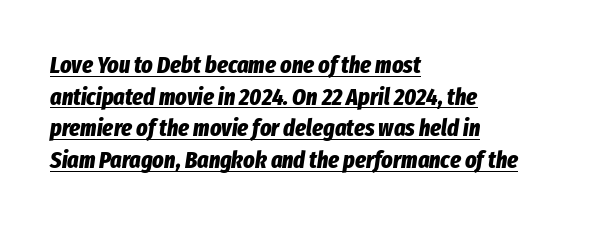
{"italic": "yes", "lean": "right", "slant_degrees": 8, "bold": "yes", "underline": "yes", "align": "left", "line_spacing": "normal", "line_spacing_ratio": 1.32, "letter_spacing": "normal", "letter_spacing_em": 0.0, "glyph_px": 24}
